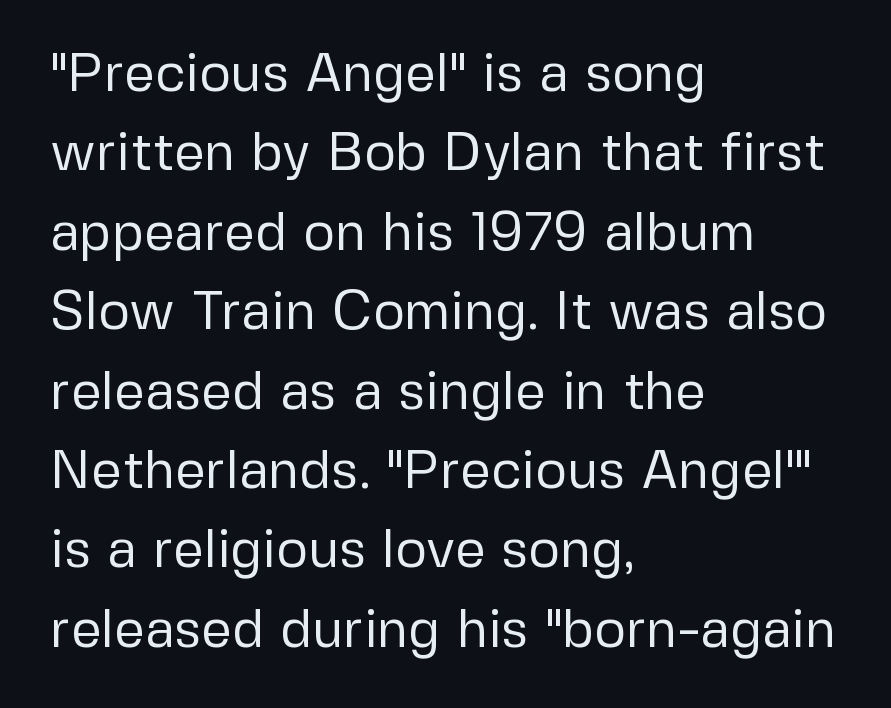
Q: Is the text bold? A: No.
Q: Is the text italic (slanted)? A: No, it is upright.
Q: Is the typeface a serif or a sans-serif typeface? A: Sans-serif.
Q: Is the text underlined? A: No.
Q: How is the paragraph aligned? A: Left-aligned.
Q: Is the spacing between letters normal or unusually wide? A: Normal.
Q: Is the spacing between lines tight, normal or loose? A: Normal.
Q: Width (condensed, normal, or wide)? A: Normal.
Q: Stroke contrast? A: Low.
Q: x-height? A: Medium.
Q: Monospaced? A: No.
